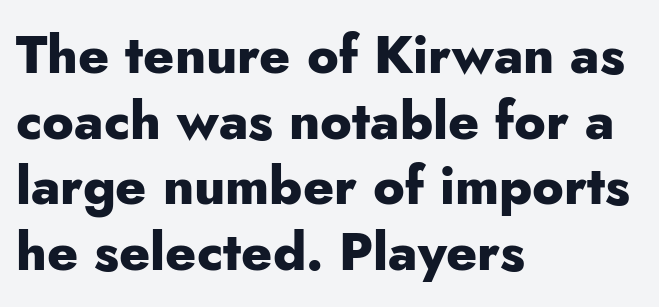
The image shows 53 px heavy sans-serif type, upright; set left-aligned, line spacing 1.24x, normal letter spacing, not underlined; low stroke contrast and a small x-height.
